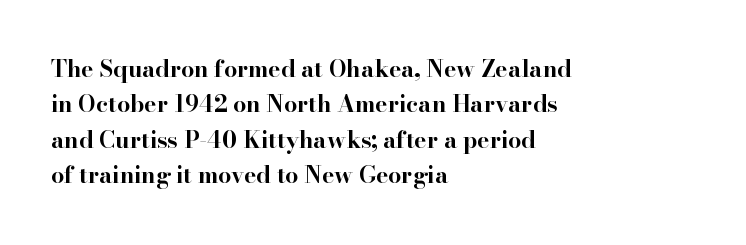
Q: Is the text bold? A: Yes.
Q: Is the text italic (slanted)? A: No, it is upright.
Q: Is the text underlined? A: No.
Q: How is the paragraph aligned? A: Left-aligned.
Q: Is the spacing between letters normal or unusually wide? A: Normal.
Q: Is the spacing between lines tight, normal or loose? A: Normal.
